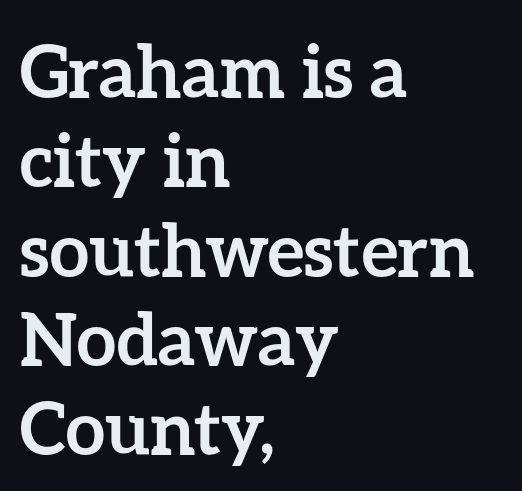
Q: Is the text bold? A: Yes.
Q: Is the text italic (slanted)? A: No, it is upright.
Q: Is the text underlined? A: No.
Q: How is the paragraph aligned? A: Left-aligned.
Q: Is the spacing between letters normal or unusually wide? A: Normal.
Q: Width (condensed, normal, or wide)? A: Normal.
Q: Stroke contrast? A: Low.
Q: x-height? A: Medium.
Q: Monospaced? A: No.
